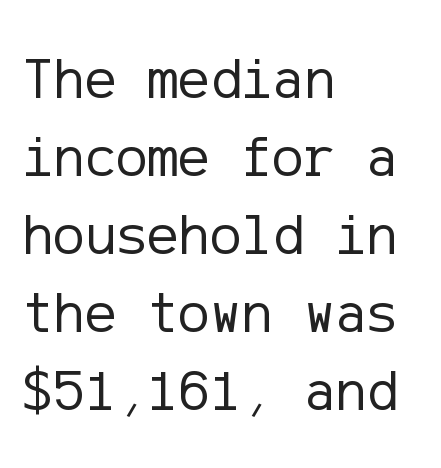
Q: Is the text bold? A: No.
Q: Is the text italic (slanted)? A: No, it is upright.
Q: Is the typeface a serif or a sans-serif typeface? A: Sans-serif.
Q: Is the text underlined? A: No.
Q: How is the paragraph aligned? A: Left-aligned.
Q: Is the spacing between letters normal or unusually wide? A: Normal.
Q: Is the spacing between lines tight, normal or loose? A: Normal.
Q: Width (condensed, normal, or wide)? A: Normal.
Q: Stroke contrast? A: Low.
Q: x-height? A: Medium.
